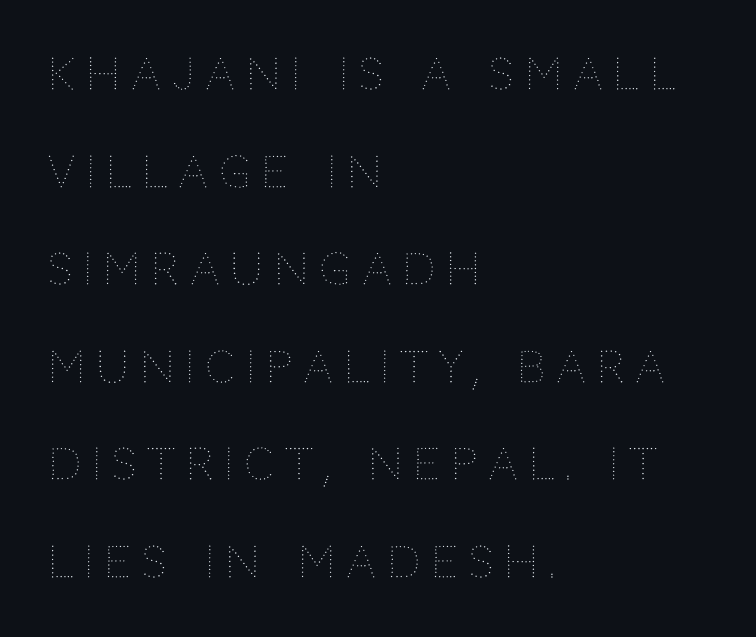
The rendering anchors every line to the left-hand side. This is the regular roman posture of the typeface. Do the characters align in a grid? No, the font is proportional. The passage shown stacks its lines with a broad gap.
